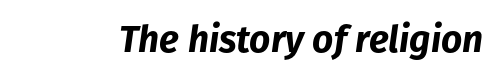
Proportional: the letters do not fall into vertical columns. Decoration check: the copy has no underline. The rendering uses a bold face; every stroke is thick and dark. The specimen reads as italic at a glance. The gaps between neighbouring characters are ordinary and unremarkable.
